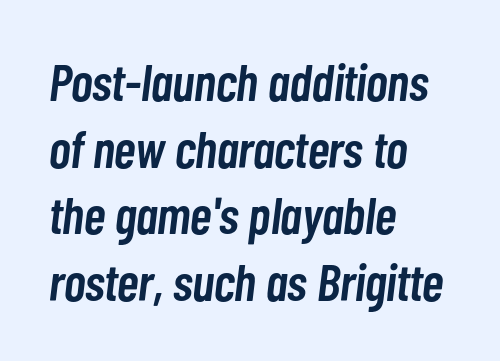
The image shows 52 px semibold, condensed type, italic (leaning right); set left-aligned, normal line spacing (1.28x), normal letter spacing, not underlined; low stroke contrast and a medium x-height.
